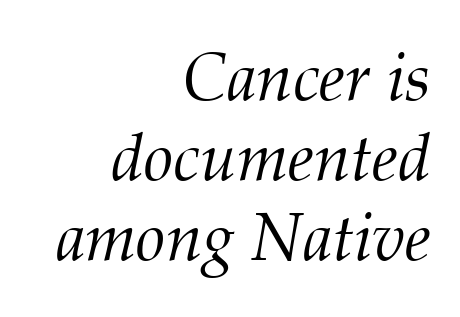
The image shows 66 px light serif type, italic (leaning right); set right-aligned, line spacing 1.21x, normal letter spacing, not underlined; medium stroke contrast and a medium x-height.
